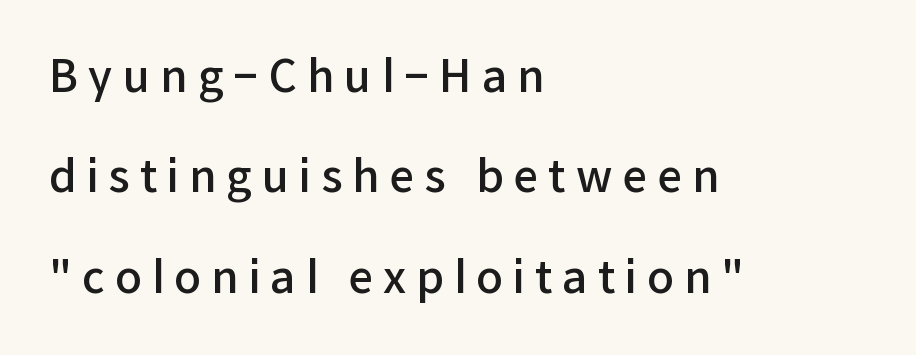
The image shows 44 px semibold sans-serif type, upright; set left-aligned, loose line spacing (2.28x), unusually wide letter spacing (+0.23 em), not underlined; low stroke contrast and a medium x-height.
